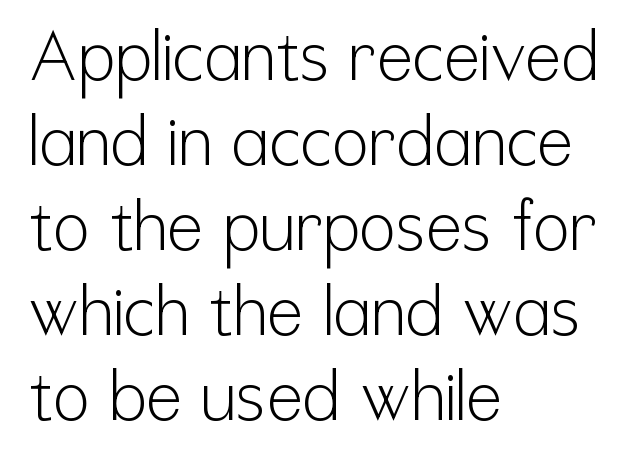
The image shows 68 px light, condensed sans-serif type, upright; set left-aligned, normal line spacing (1.25x), normal letter spacing, not underlined; low stroke contrast and a medium x-height.
